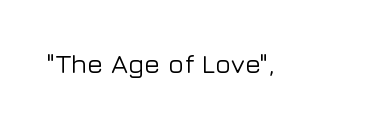
This rendering leaves character spacing at its baseline value. Has an underline been added? It has not. No italicization has been applied; the sample stays upright.
